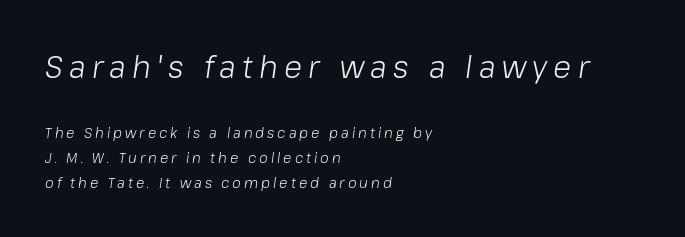
{"italic": "yes", "lean": "right", "slant_degrees": 8, "bold": "no", "weight": "light", "width": "normal", "stroke_contrast": "low", "x_height": "medium", "monospaced": "no", "underline": "no", "align": "left", "line_spacing_ratio": 1.79, "letter_spacing": "wide", "letter_spacing_em": 0.21, "larger_block": "first", "size_ratio": 2.14, "glyph_px": 30}
